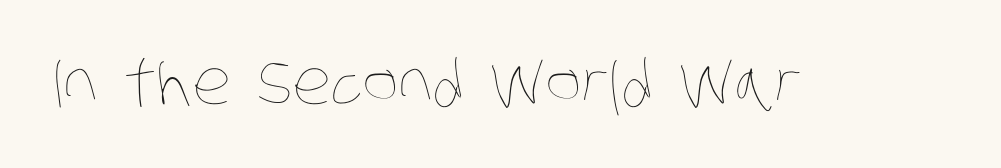
The image shows 61 px thin, condensed type; set normal letter spacing, not underlined; low stroke contrast and a large x-height.
